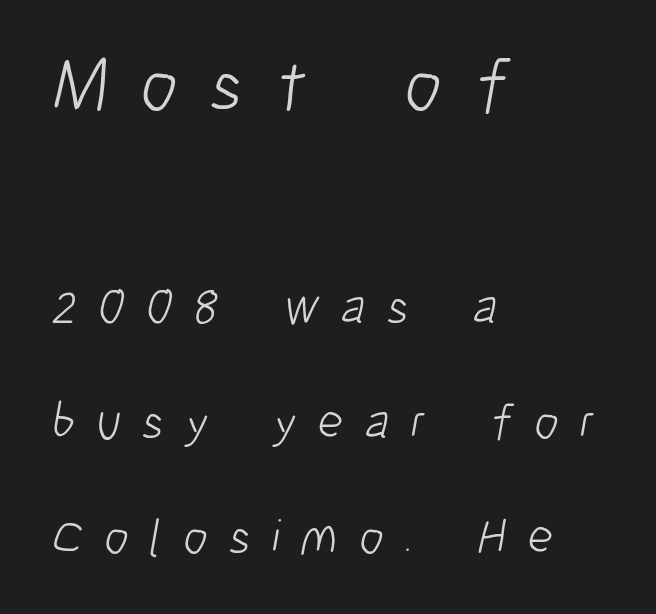
The image shows 74 px light, condensed sans-serif type; set left-aligned, loose line spacing (2.35x), unusually wide letter spacing (+0.44 em), not underlined; the first (top) block is 1.51x larger; low stroke contrast and a medium x-height.
